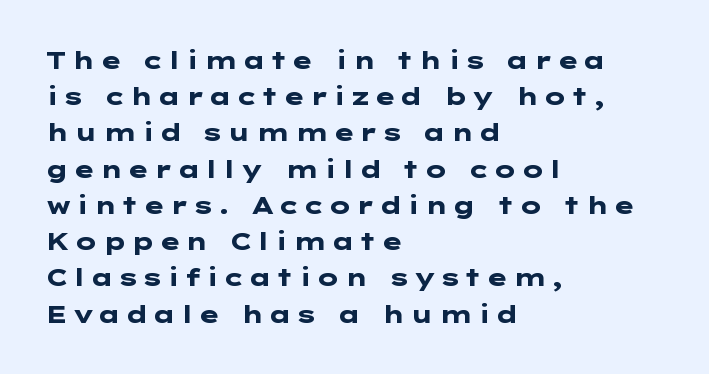
Q: Is the text bold? A: Yes.
Q: Is the text italic (slanted)? A: No, it is upright.
Q: Is the text underlined? A: No.
Q: How is the paragraph aligned? A: Left-aligned.
Q: Is the spacing between lines tight, normal or loose? A: Normal.
